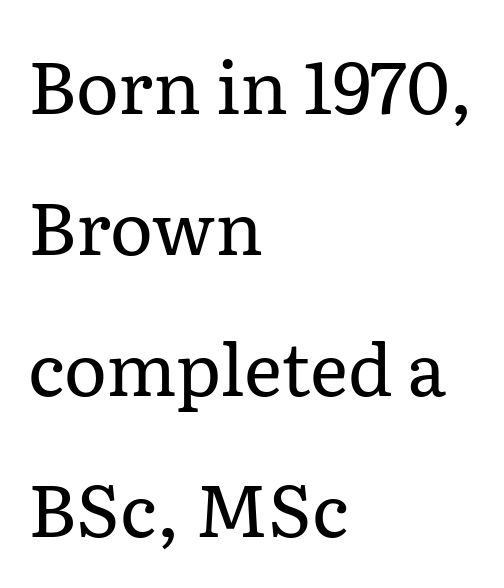
{"serif": "yes", "italic": "no", "bold": "no", "weight": "regular", "width": "normal", "stroke_contrast": "low", "x_height": "medium", "monospaced": "no", "underline": "no", "align": "left", "line_spacing": "loose", "line_spacing_ratio": 1.93, "letter_spacing": "normal", "letter_spacing_em": 0.0, "glyph_px": 73}
